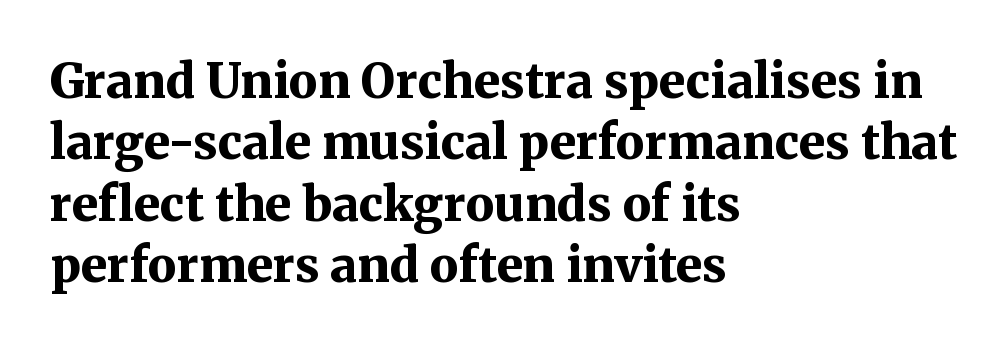
{"serif": "yes", "italic": "no", "bold": "yes", "weight": "bold", "width": "normal", "stroke_contrast": "medium", "x_height": "medium", "monospaced": "no", "underline": "no", "align": "left", "line_spacing": "normal", "line_spacing_ratio": 1.28, "letter_spacing": "normal", "letter_spacing_em": 0.0, "glyph_px": 48}
